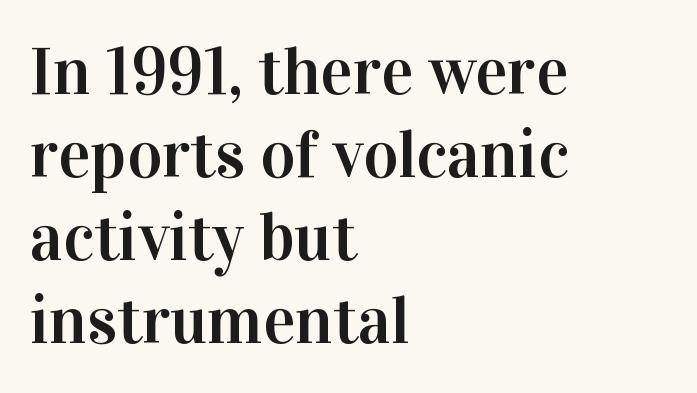
Q: Is the text italic (slanted)? A: No, it is upright.
Q: Is the typeface a serif or a sans-serif typeface? A: Serif.
Q: Is the text underlined? A: No.
Q: How is the paragraph aligned? A: Left-aligned.
Q: Is the spacing between letters normal or unusually wide? A: Normal.
Q: Width (condensed, normal, or wide)? A: Normal.
Q: Stroke contrast? A: High.
Q: x-height? A: Medium.
Q: Monospaced? A: No.
